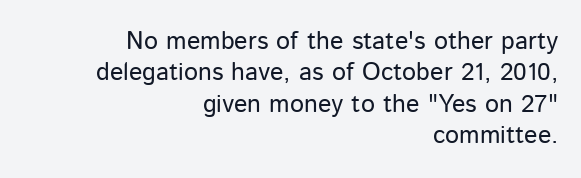
The image shows 25 px text type, upright; set right-aligned, normal line spacing (1.26x), normal letter spacing, not underlined.
